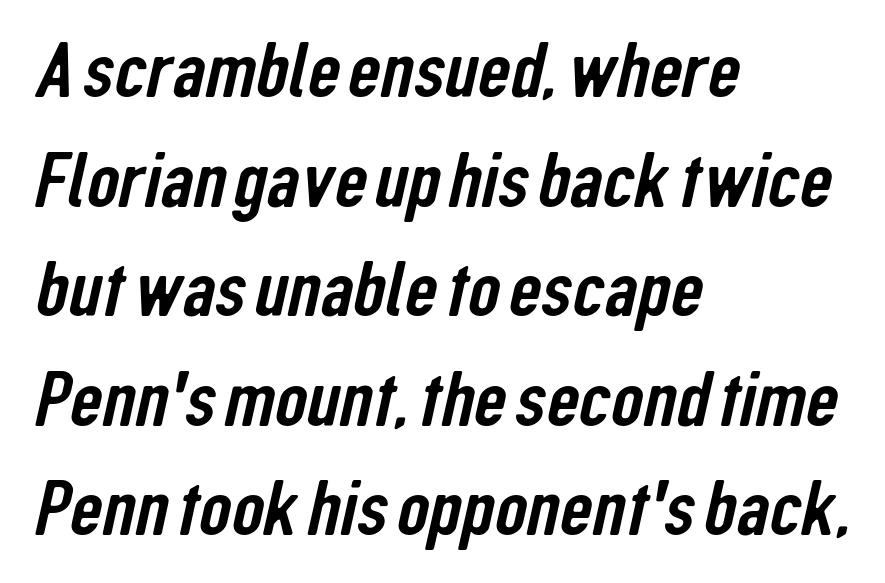
The image shows 80 px condensed sans-serif type; set left-aligned, normal line spacing (1.37x), normal letter spacing, not underlined; low stroke contrast and a medium x-height.
